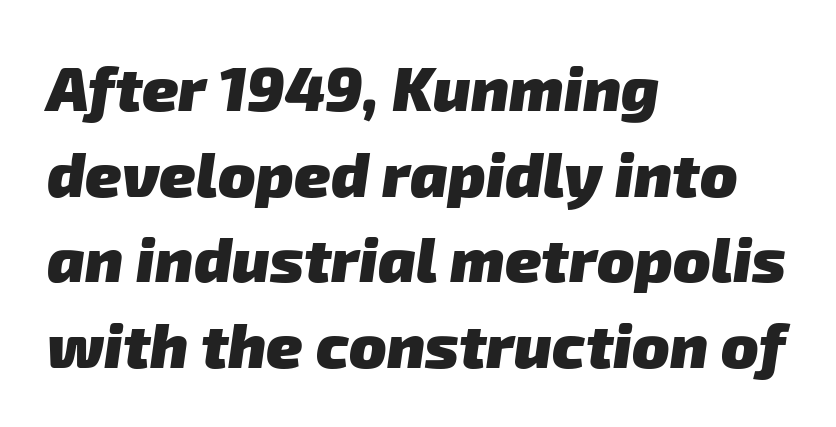
Each line starts at the same left margin while the right side varies. You could not count columns in this text — the font is proportionally spaced. Students, observe: this is what conventionally led text looks like. In terms of letterform style, serifs are entirely absent. Look at the tracking — it's just the regular setting, nothing added.
